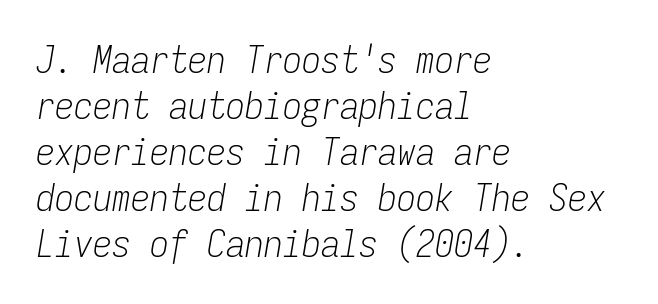
{"italic": "yes", "lean": "right", "slant_degrees": 9, "bold": "no", "weight": "light", "width": "condensed", "stroke_contrast": "low", "x_height": "medium", "monospaced": "yes", "underline": "no", "align": "left", "line_spacing_ratio": 1.21, "letter_spacing": "normal", "letter_spacing_em": 0.0, "glyph_px": 38}
